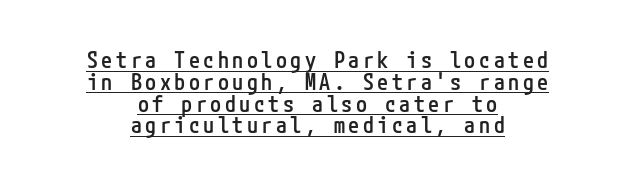
The image shows 22 px text type, upright; set centered, tight line spacing (0.99x), underlined.
